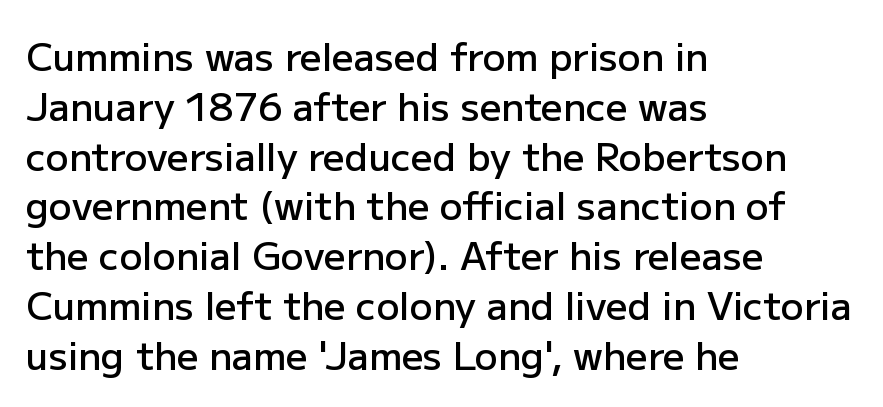
The image shows 38 px semibold sans-serif type, upright; set left-aligned, normal line spacing (1.31x), normal letter spacing, not underlined; low stroke contrast and a medium x-height.
